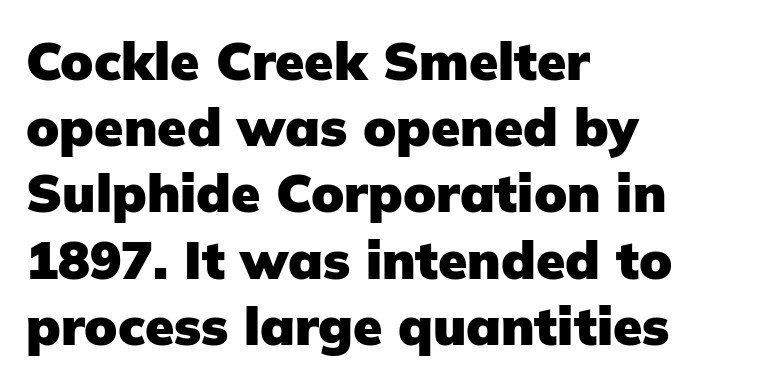
{"serif": "no", "italic": "no", "bold": "yes", "weight": "heavy", "width": "normal", "stroke_contrast": "low", "x_height": "medium", "monospaced": "no", "underline": "no", "align": "left", "line_spacing": "normal", "line_spacing_ratio": 1.25, "letter_spacing": "normal", "letter_spacing_em": 0.0, "glyph_px": 53}
